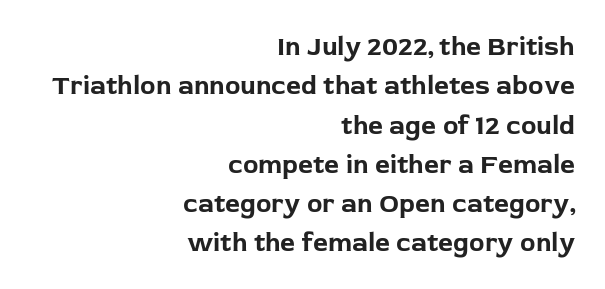
{"italic": "no", "bold": "yes", "underline": "no", "align": "right", "line_spacing": "normal", "line_spacing_ratio": 1.51, "letter_spacing": "normal", "letter_spacing_em": 0.0, "glyph_px": 26}
